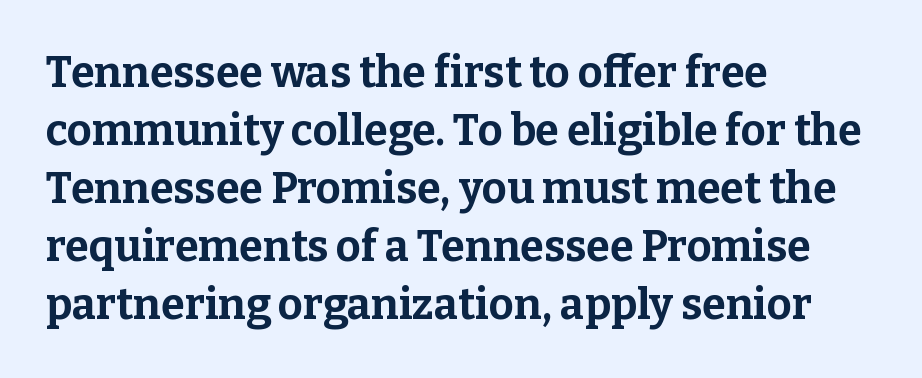
{"serif": "yes", "italic": "no", "bold": "yes", "weight": "bold", "width": "normal", "stroke_contrast": "low", "x_height": "medium", "monospaced": "no", "underline": "no", "align": "left", "line_spacing": "normal", "line_spacing_ratio": 1.35, "letter_spacing": "normal", "letter_spacing_em": 0.0, "glyph_px": 43}
